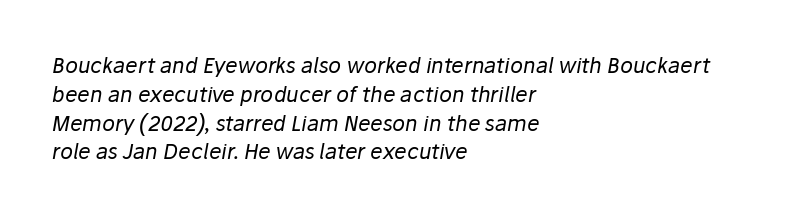
The image shows 21 px text type, italic (leaning right); set left-aligned, normal line spacing (1.37x), normal letter spacing, not underlined.
